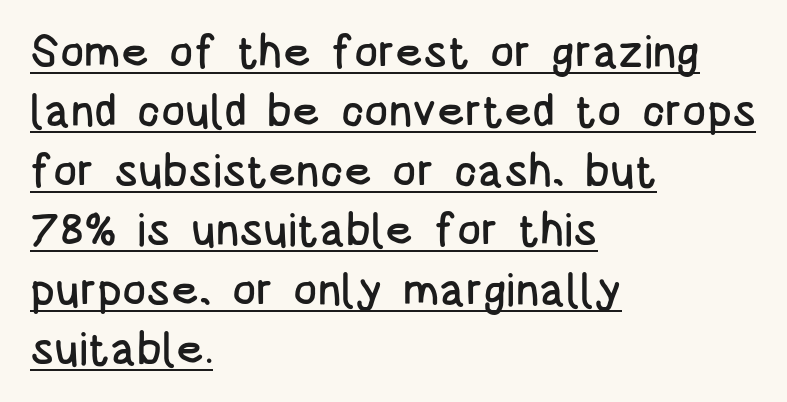
{"serif": "no", "italic": "no", "width": "condensed", "stroke_contrast": "low", "x_height": "large", "monospaced": "no", "underline": "yes", "align": "left", "line_spacing": "normal", "line_spacing_ratio": 1.32, "letter_spacing": "normal", "letter_spacing_em": 0.0, "glyph_px": 45}
